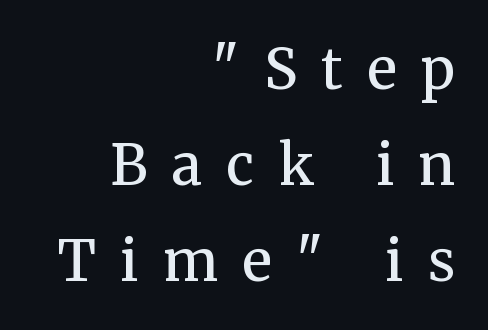
{"serif": "yes", "italic": "no", "bold": "no", "weight": "regular", "width": "normal", "stroke_contrast": "medium", "x_height": "medium", "monospaced": "no", "underline": "no", "align": "right", "line_spacing_ratio": 1.71, "letter_spacing": "wide", "letter_spacing_em": 0.44, "glyph_px": 56}
